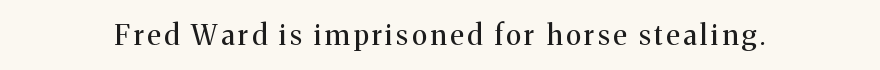
Proportional: the letters do not fall into vertical columns. The words here are not underlined. The font sits on the lighter half of the weight spectrum, regular included. Every stem runs plumb, perpendicular to the baseline. Observe the serifs anchoring each vertical stroke in this sample.
